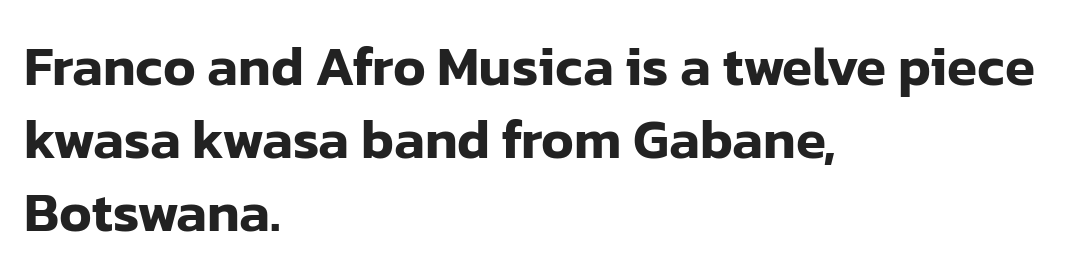
The image shows 55 px sans-serif type, upright; set left-aligned, normal line spacing (1.33x), normal letter spacing, not underlined; low stroke contrast and a medium x-height.
